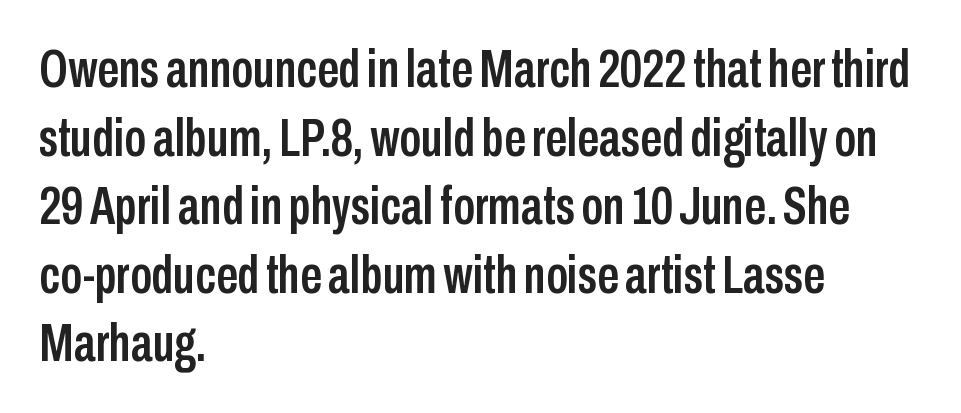
The image shows 54 px condensed sans-serif type, upright; set left-aligned, normal line spacing (1.27x), normal letter spacing, not underlined; low stroke contrast and a medium x-height.
